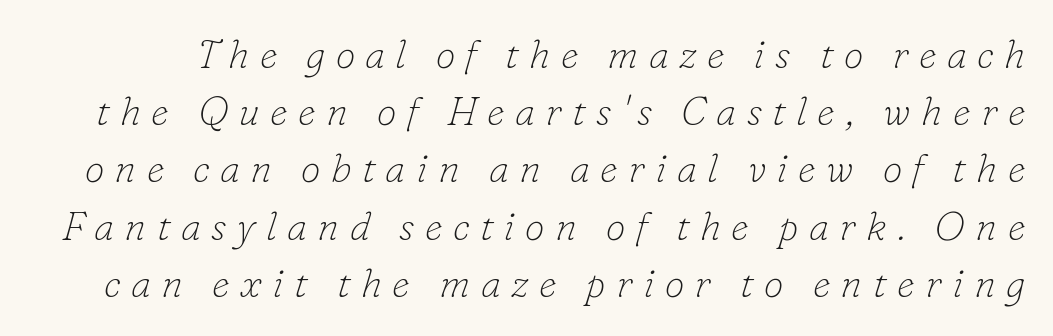
The line texture is sparse and dotted thanks to wide tracking. Plain, unruled lines of type. Reading down the column, the eye jumps a familiar distance to each next line. What kind of face is this? One with serifs. This sample has the flowing, uneven cadence of proportional lettering.
